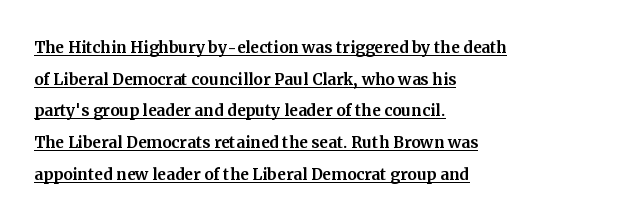
{"italic": "no", "underline": "yes", "align": "left", "line_spacing": "normal", "line_spacing_ratio": 1.51, "letter_spacing": "normal", "letter_spacing_em": 0.0, "glyph_px": 21}
